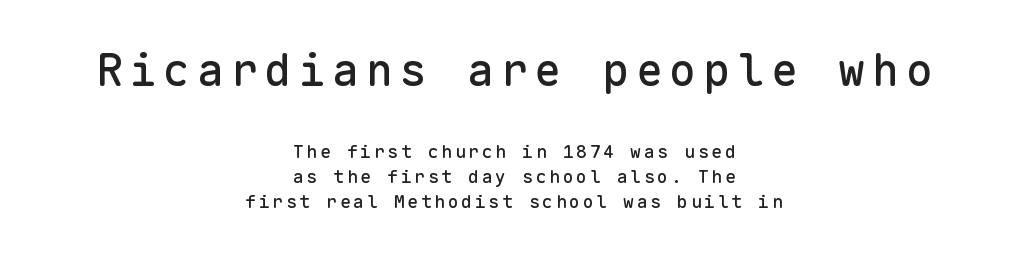
{"serif": "no", "italic": "no", "width": "normal", "stroke_contrast": "low", "x_height": "medium", "monospaced": "yes", "underline": "no", "align": "center", "line_spacing": "normal", "line_spacing_ratio": 1.39, "larger_block": "first", "size_ratio": 2.5, "glyph_px": 45}
